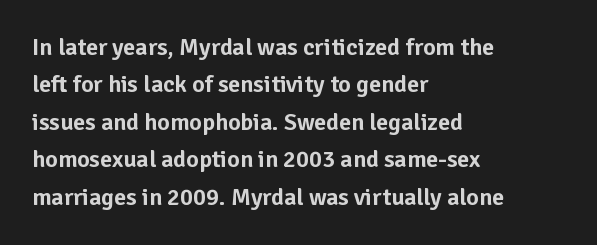
Quick note: interline space is typical. Ordinary non-slanted type is in use. The glyphs are unaccompanied by any horizontal stroke below them. The setting favours the left margin, as ordinary paragraphs usually do.
